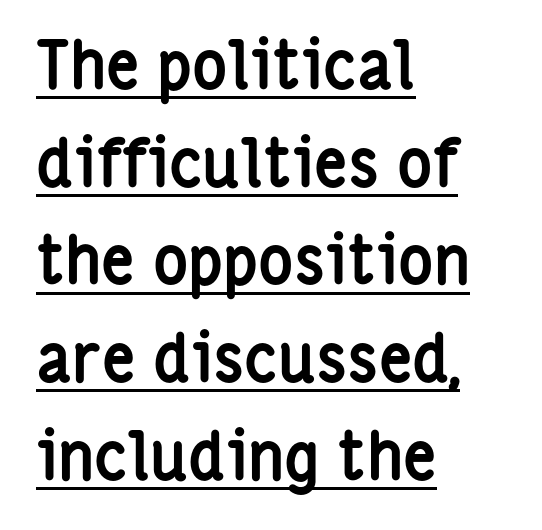
The image shows 66 px semibold, condensed sans-serif type, upright; set left-aligned, normal line spacing (1.48x), normal letter spacing, underlined; low stroke contrast and a medium x-height.
